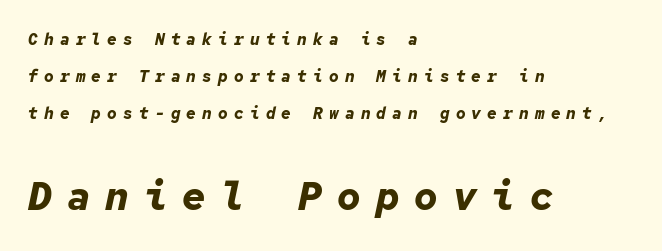
{"italic": "yes", "lean": "right", "slant_degrees": 12, "bold": "yes", "weight": "bold", "width": "normal", "stroke_contrast": "low", "x_height": "medium", "monospaced": "yes", "underline": "no", "align": "left", "line_spacing": "loose", "line_spacing_ratio": 2.31, "letter_spacing": "wide", "letter_spacing_em": 0.39, "larger_block": "second", "size_ratio": 2.44, "glyph_px": 39}
